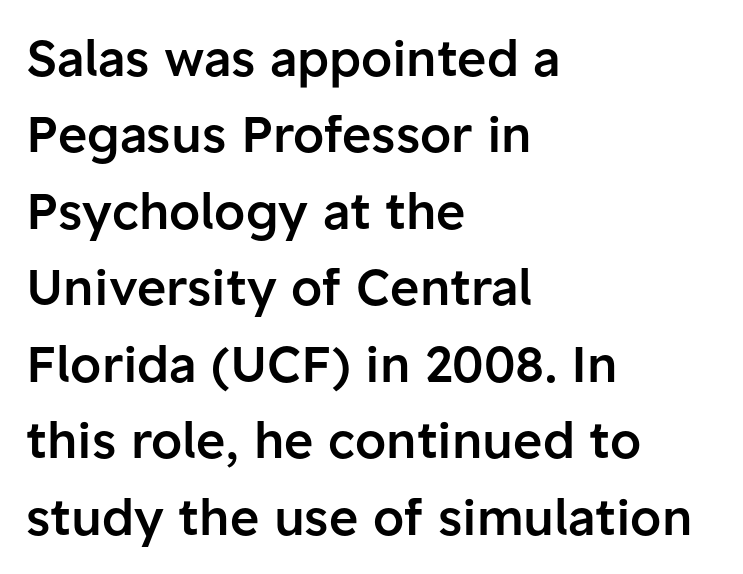
Q: Is the text bold? A: Semi-bold.
Q: Is the text italic (slanted)? A: No, it is upright.
Q: Is the typeface a serif or a sans-serif typeface? A: Sans-serif.
Q: Is the text underlined? A: No.
Q: How is the paragraph aligned? A: Left-aligned.
Q: Is the spacing between letters normal or unusually wide? A: Normal.
Q: Is the spacing between lines tight, normal or loose? A: Normal.
Q: Width (condensed, normal, or wide)? A: Normal.
Q: Stroke contrast? A: Low.
Q: x-height? A: Medium.
Q: Monospaced? A: No.
